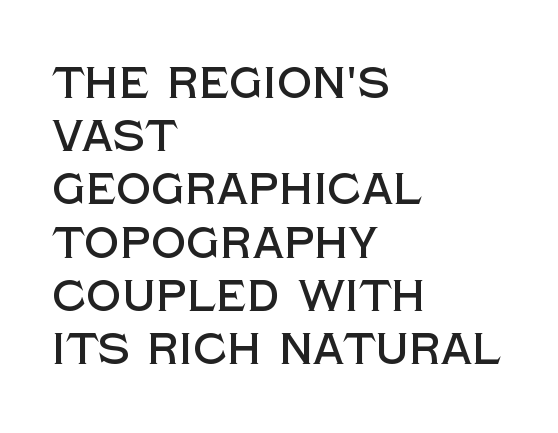
The image shows 44 px sans-serif type, upright; set left-aligned, line spacing 1.21x, normal letter spacing, not underlined; a large x-height.
